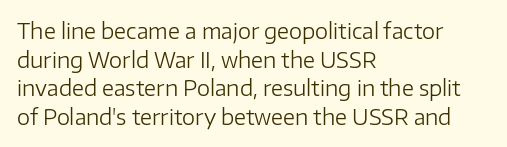
Q: Is the text bold? A: No.
Q: Is the text italic (slanted)? A: No, it is upright.
Q: Is the text underlined? A: No.
Q: How is the paragraph aligned? A: Left-aligned.
Q: Is the spacing between letters normal or unusually wide? A: Normal.
Q: Is the spacing between lines tight, normal or loose? A: Normal.
